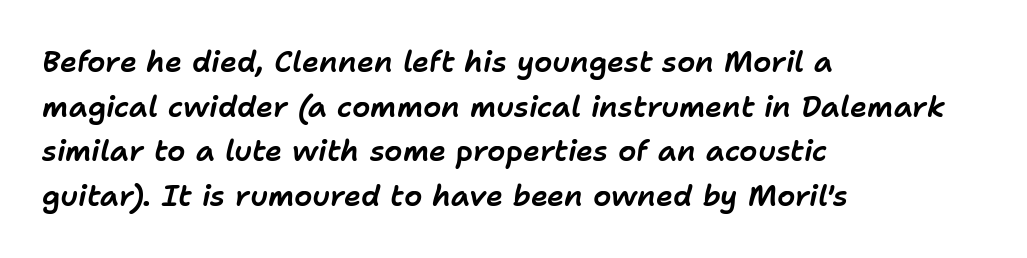
Decoration check: the copy has no underline. The line texture is even and compact thanks to regular tracking. Looks like regular typesetting: each glyph gets only the width it needs. The rag falls on the right side of this text block.
